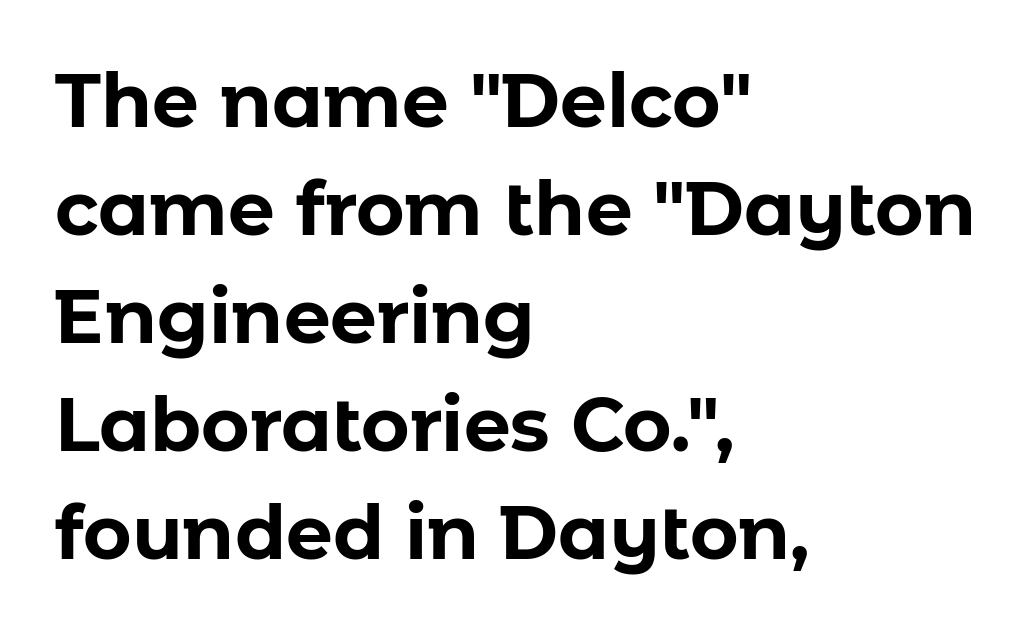
The image shows 74 px bold sans-serif type, upright; set left-aligned, normal line spacing (1.46x), normal letter spacing, not underlined; low stroke contrast and a medium x-height.
